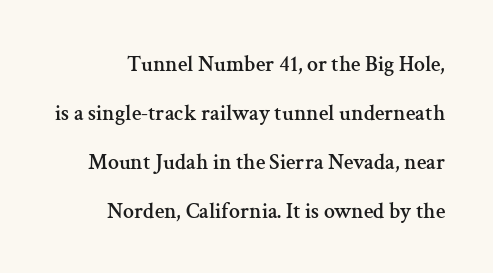
{"italic": "no", "underline": "no", "line_spacing": "loose", "line_spacing_ratio": 2.23, "letter_spacing": "normal", "letter_spacing_em": 0.0, "glyph_px": 22}
